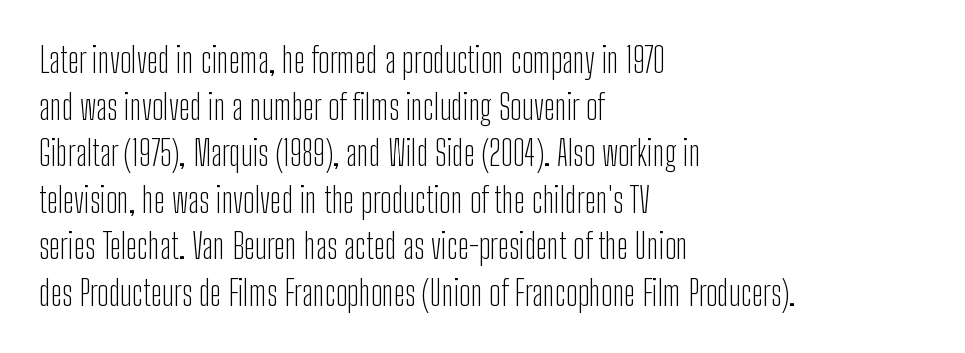
Q: Is the text bold? A: No.
Q: Is the text italic (slanted)? A: No, it is upright.
Q: Is the typeface a serif or a sans-serif typeface? A: Sans-serif.
Q: Is the text underlined? A: No.
Q: How is the paragraph aligned? A: Left-aligned.
Q: Is the spacing between letters normal or unusually wide? A: Normal.
Q: Is the spacing between lines tight, normal or loose? A: Normal.
Q: Width (condensed, normal, or wide)? A: Condensed.
Q: Stroke contrast? A: Low.
Q: x-height? A: Medium.
Q: Monospaced? A: No.
